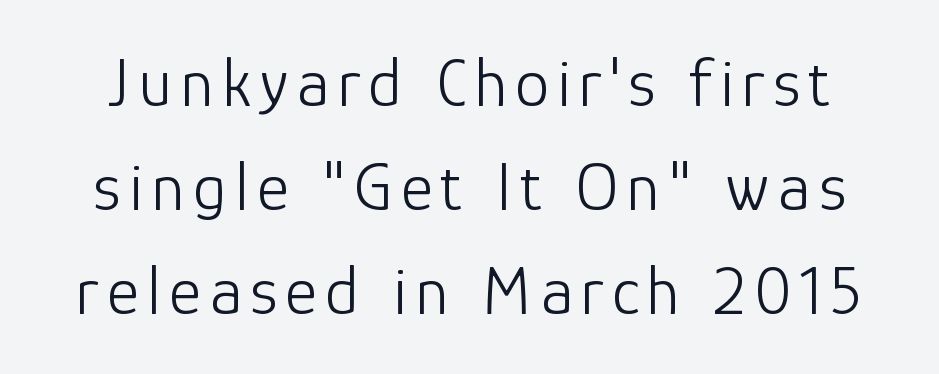
{"serif": "no", "italic": "no", "bold": "no", "weight": "light", "width": "normal", "stroke_contrast": "low", "x_height": "medium", "monospaced": "no", "underline": "no", "line_spacing": "normal", "line_spacing_ratio": 1.51, "glyph_px": 69}
